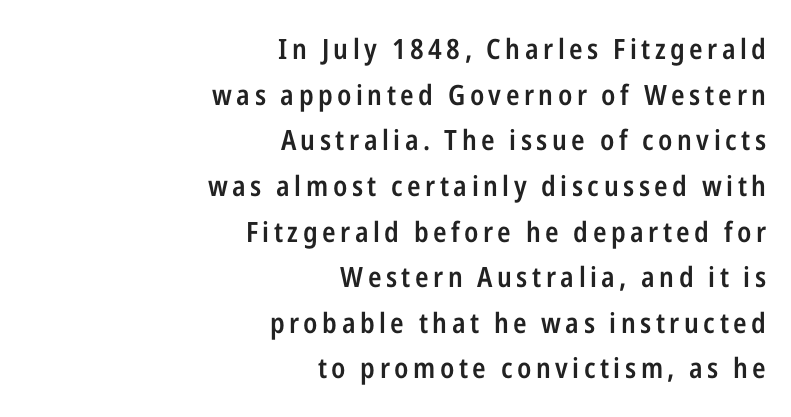
The image shows 28 px semibold, condensed sans-serif type, upright; set right-aligned, normal line spacing (1.63x), not underlined; low stroke contrast and a medium x-height.
